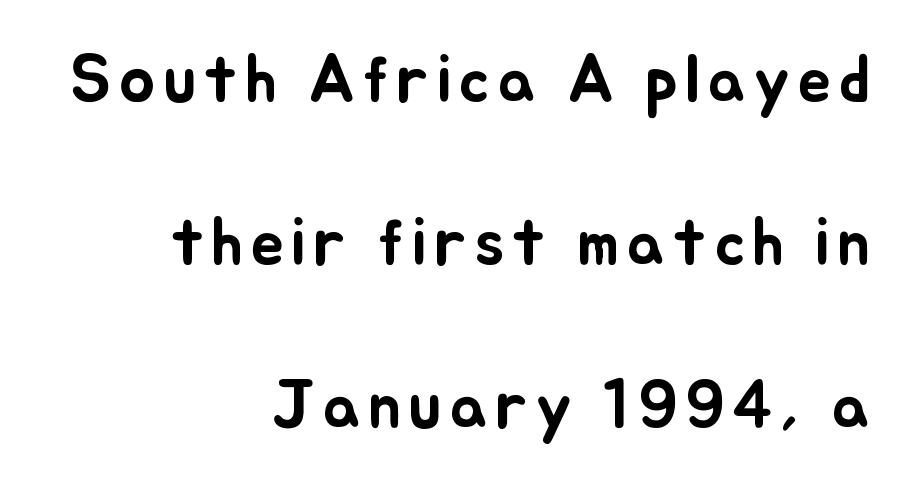
{"italic": "no", "width": "normal", "stroke_contrast": "low", "x_height": "small", "monospaced": "no", "underline": "no", "align": "right", "line_spacing": "loose", "line_spacing_ratio": 2.43, "glyph_px": 67}
